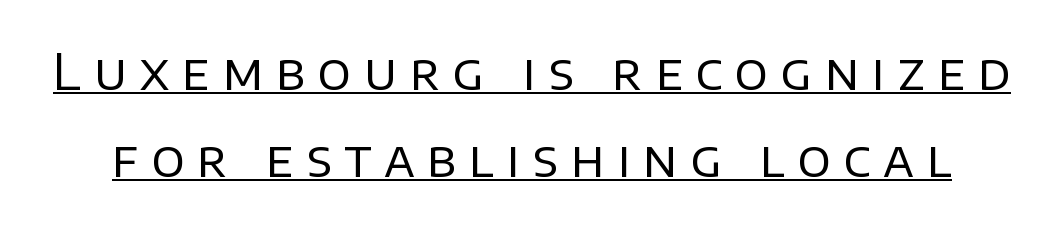
The image shows 49 px regular-weight sans-serif type, upright; set line spacing 1.77x, unusually wide letter spacing (+0.26 em), underlined; low stroke contrast and a large x-height.
